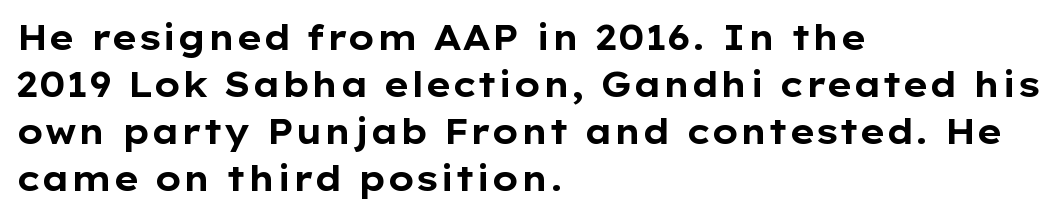
{"serif": "no", "italic": "no", "bold": "yes", "weight": "bold", "width": "wide", "stroke_contrast": "low", "x_height": "medium", "monospaced": "no", "underline": "no", "align": "left", "line_spacing": "normal", "line_spacing_ratio": 1.38, "letter_spacing": "normal", "letter_spacing_em": 0.0, "glyph_px": 34}
